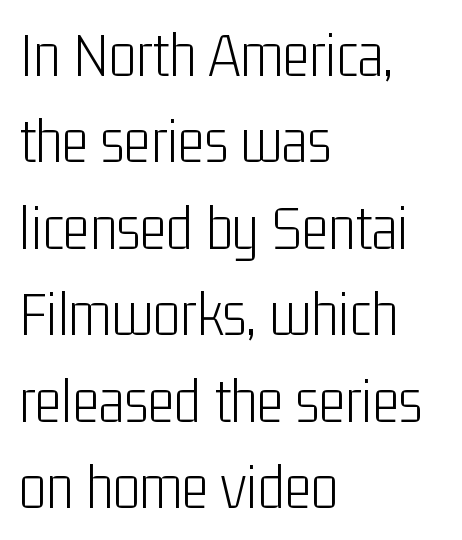
Serif or sans? Sans — the stroke terminals are bare. Ordinary non-slanted type is in use. The rendering uses natural spacing where letterforms have individual widths. Inter-character spacing is left at the font's built-in metrics.
